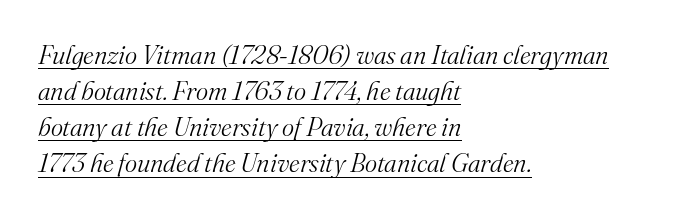
Q: Is the text bold? A: No.
Q: Is the text italic (slanted)? A: Yes, it leans right by about 16 degrees.
Q: Is the text underlined? A: Yes.
Q: How is the paragraph aligned? A: Left-aligned.
Q: Is the spacing between letters normal or unusually wide? A: Normal.
Q: Is the spacing between lines tight, normal or loose? A: Normal.
